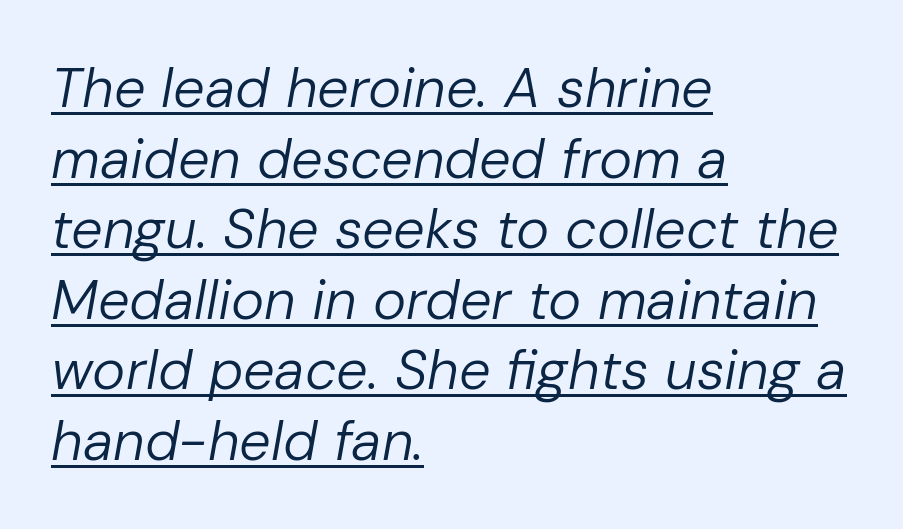
The image shows 56 px regular-weight type, italic (leaning right); set left-aligned, normal line spacing (1.26x), normal letter spacing, underlined; low stroke contrast and a medium x-height.
